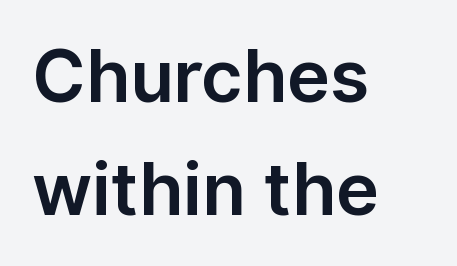
The image shows 72 px sans-serif type, upright; set left-aligned, normal line spacing (1.57x), normal letter spacing, not underlined; low stroke contrast and a medium x-height.
